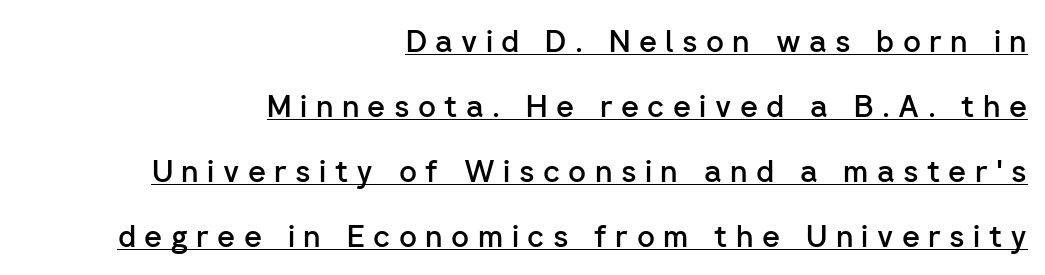
{"serif": "no", "italic": "no", "bold": "semi", "weight": "semibold", "width": "normal", "stroke_contrast": "low", "x_height": "medium", "monospaced": "no", "underline": "yes", "align": "right", "line_spacing": "loose", "line_spacing_ratio": 2.1, "letter_spacing": "wide", "letter_spacing_em": 0.27, "glyph_px": 31}
